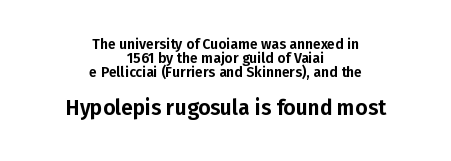
The image shows 21 px text type, upright; set centered, tight line spacing (0.99x), normal letter spacing, not underlined; the second (bottom) block is 1.5x larger.
